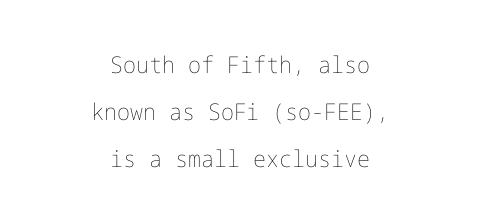
Q: Is the text bold? A: No.
Q: Is the text italic (slanted)? A: No, it is upright.
Q: Is the text underlined? A: No.
Q: How is the paragraph aligned? A: Centered.
Q: Is the spacing between letters normal or unusually wide? A: Normal.
Q: Is the spacing between lines tight, normal or loose? A: Loose.
